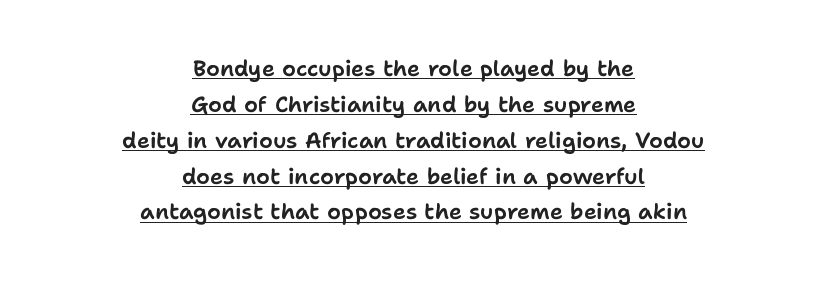
The image shows 22 px text type, upright; set centered, normal line spacing (1.63x), normal letter spacing, underlined.
